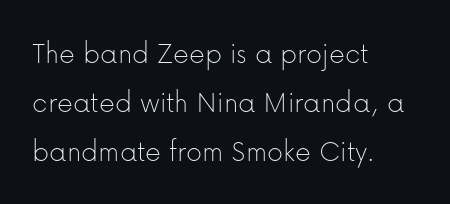
Looks like regular typesetting: each glyph gets only the width it needs. The space between consecutive lines is moderate. You can tell from the bare stems that sans-serif type was used. What stands out about the letter spacing? Nothing — it is the standard amount. The foot of each line stays bare and open. Compared with a centered layout, this one pins lines to the left instead.
